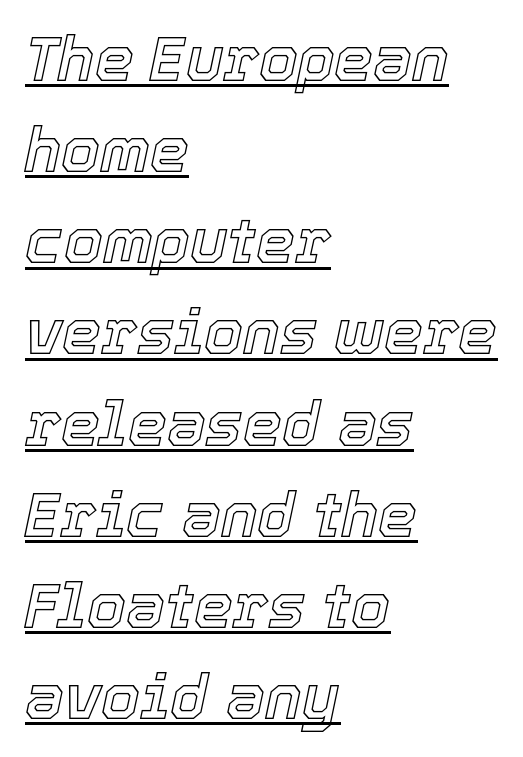
Standard letterfit; no display-style spreading of the glyphs. A rule runs beneath these lines of type. Does the lettering tilt? It does — this is italic. Caption: multi-line text, flush left, ragged right.
